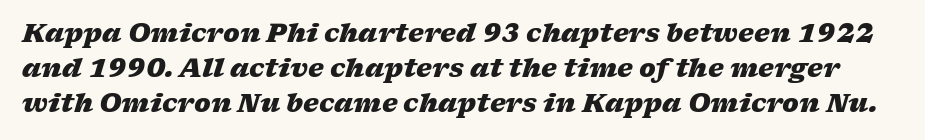
Between one letter and the next there's only the usual sliver of space. These lines sit exactly where default settings would place them. Decoration check: the copy has no underline. Slanted lettering throughout. These words are printed bold, with thick strokes throughout.
